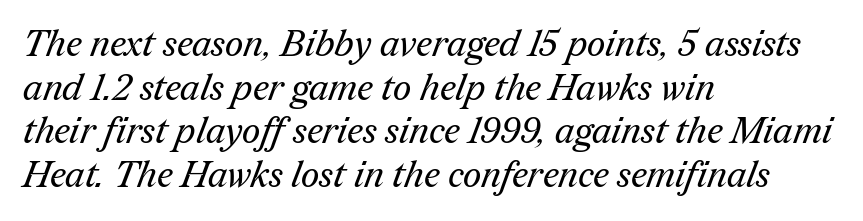
{"serif": "yes", "bold": "no", "weight": "regular", "width": "normal", "stroke_contrast": "medium", "x_height": "medium", "monospaced": "no", "underline": "no", "align": "left", "line_spacing_ratio": 1.21, "letter_spacing": "normal", "letter_spacing_em": 0.0, "glyph_px": 36}
